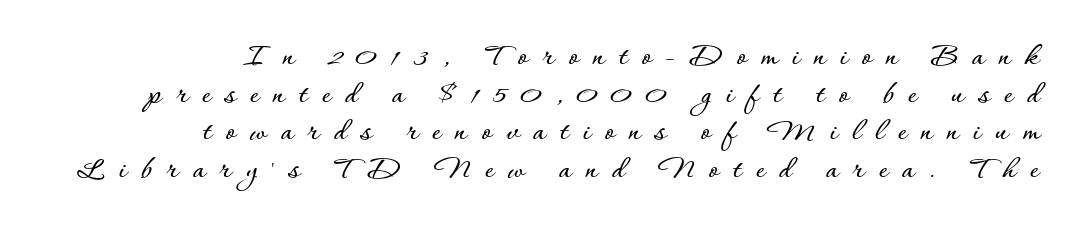
{"width": "normal", "stroke_contrast": "low", "x_height": "small", "monospaced": "no", "underline": "no", "align": "right", "line_spacing": "tight", "line_spacing_ratio": 1.14, "letter_spacing": "wide", "letter_spacing_em": 0.43, "glyph_px": 33}
